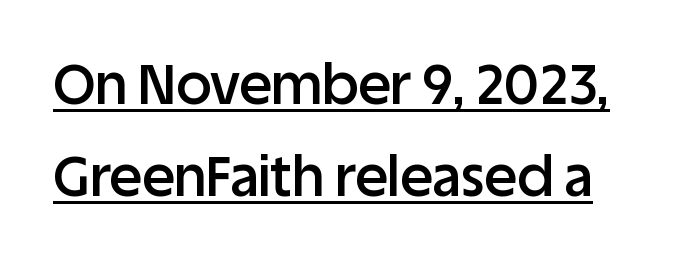
Q: Is the text bold? A: Semi-bold.
Q: Is the text italic (slanted)? A: No, it is upright.
Q: Is the typeface a serif or a sans-serif typeface? A: Sans-serif.
Q: Is the text underlined? A: Yes.
Q: Is the spacing between letters normal or unusually wide? A: Normal.
Q: Is the spacing between lines tight, normal or loose? A: Normal.
Q: Width (condensed, normal, or wide)? A: Normal.
Q: Stroke contrast? A: Low.
Q: x-height? A: Large.
Q: Monospaced? A: No.
